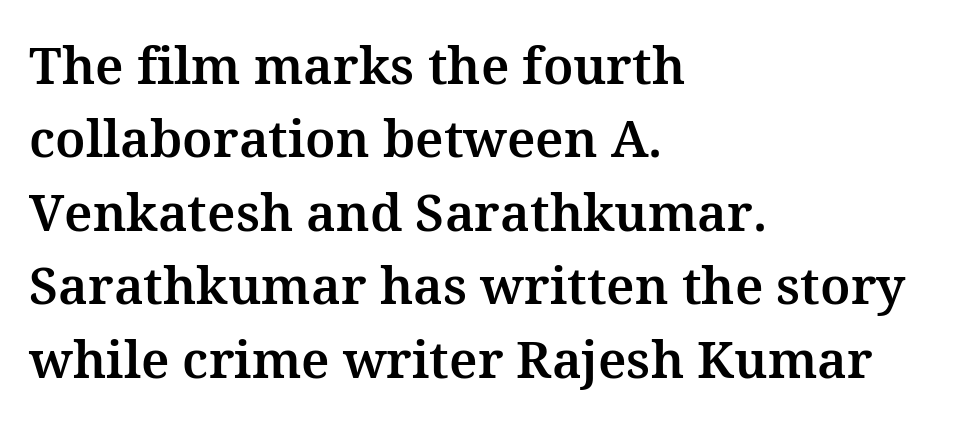
Q: Is the text italic (slanted)? A: No, it is upright.
Q: Is the typeface a serif or a sans-serif typeface? A: Serif.
Q: Is the text underlined? A: No.
Q: How is the paragraph aligned? A: Left-aligned.
Q: Is the spacing between letters normal or unusually wide? A: Normal.
Q: Is the spacing between lines tight, normal or loose? A: Normal.
Q: Width (condensed, normal, or wide)? A: Normal.
Q: Stroke contrast? A: Medium.
Q: x-height? A: Medium.
Q: Monospaced? A: No.
